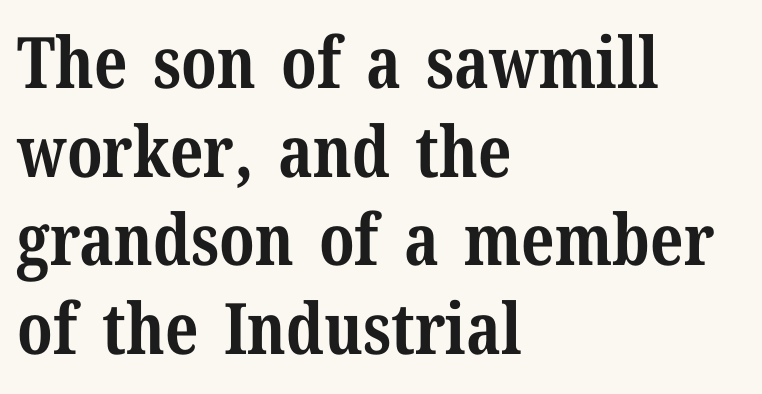
Q: Is the text bold? A: Yes.
Q: Is the text italic (slanted)? A: No, it is upright.
Q: Is the typeface a serif or a sans-serif typeface? A: Serif.
Q: Is the text underlined? A: No.
Q: How is the paragraph aligned? A: Left-aligned.
Q: Is the spacing between letters normal or unusually wide? A: Normal.
Q: Is the spacing between lines tight, normal or loose? A: Normal.
Q: Width (condensed, normal, or wide)? A: Normal.
Q: Stroke contrast? A: Medium.
Q: x-height? A: Medium.
Q: Monospaced? A: No.
